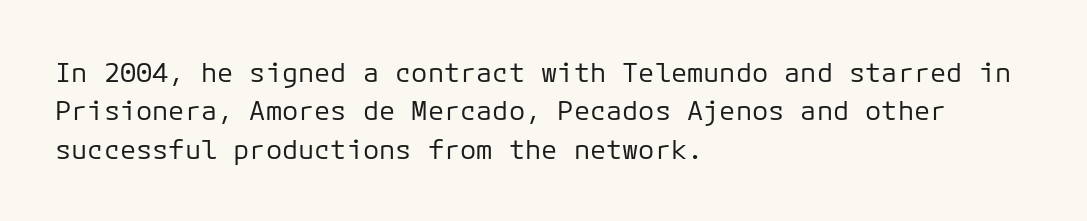
The image shows 27 px text type, upright; set left-aligned, normal line spacing (1.42x), normal letter spacing, not underlined.
